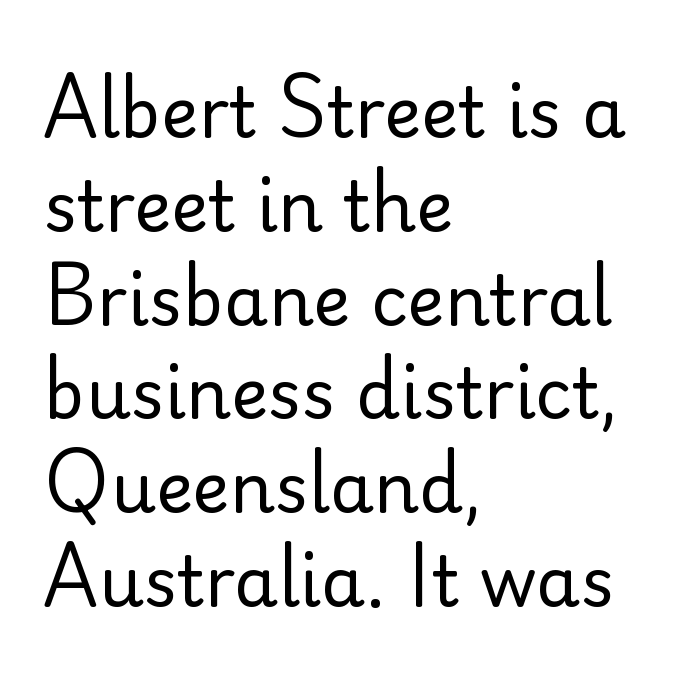
Q: Is the text bold? A: No.
Q: Is the text italic (slanted)? A: No, it is upright.
Q: Is the typeface a serif or a sans-serif typeface? A: Sans-serif.
Q: Is the text underlined? A: No.
Q: How is the paragraph aligned? A: Left-aligned.
Q: Is the spacing between letters normal or unusually wide? A: Normal.
Q: Is the spacing between lines tight, normal or loose? A: Normal.
Q: Width (condensed, normal, or wide)? A: Normal.
Q: Stroke contrast? A: Low.
Q: x-height? A: Small.
Q: Monospaced? A: No.
